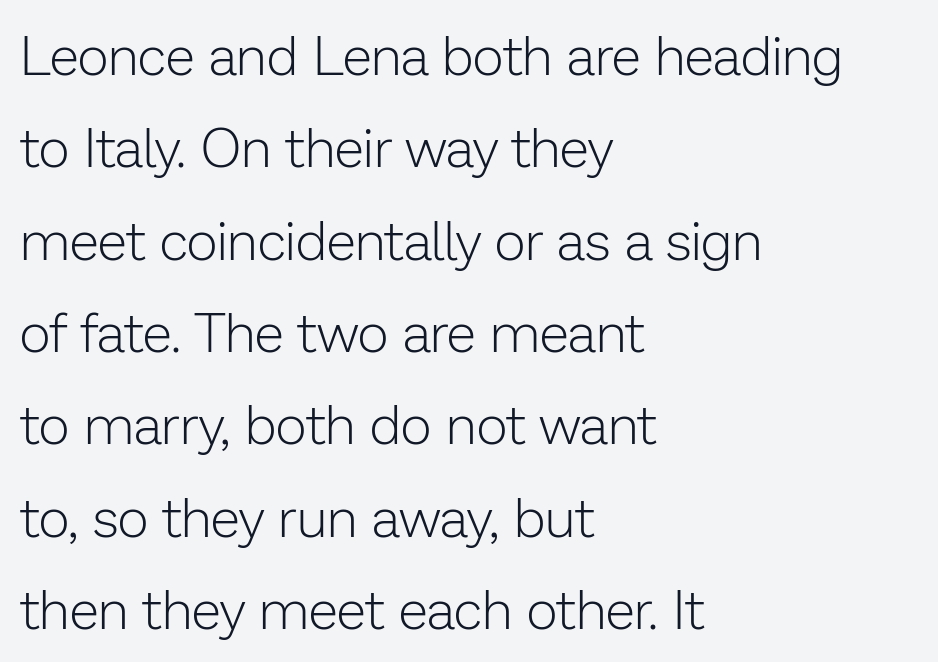
Q: Is the text bold? A: No.
Q: Is the text italic (slanted)? A: No, it is upright.
Q: Is the typeface a serif or a sans-serif typeface? A: Sans-serif.
Q: Is the text underlined? A: No.
Q: How is the paragraph aligned? A: Left-aligned.
Q: Is the spacing between letters normal or unusually wide? A: Normal.
Q: Width (condensed, normal, or wide)? A: Normal.
Q: Stroke contrast? A: Low.
Q: x-height? A: Medium.
Q: Monospaced? A: No.
